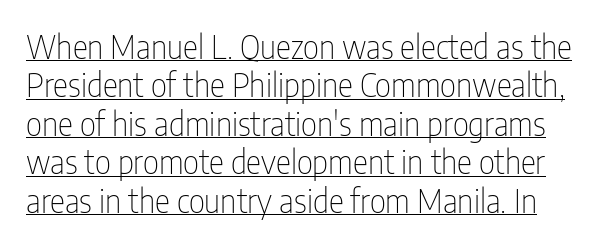
{"serif": "no", "italic": "no", "bold": "no", "weight": "thin", "width": "condensed", "stroke_contrast": "low", "x_height": "medium", "monospaced": "no", "underline": "yes", "line_spacing_ratio": 1.2, "letter_spacing": "normal", "letter_spacing_em": 0.0, "glyph_px": 32}
